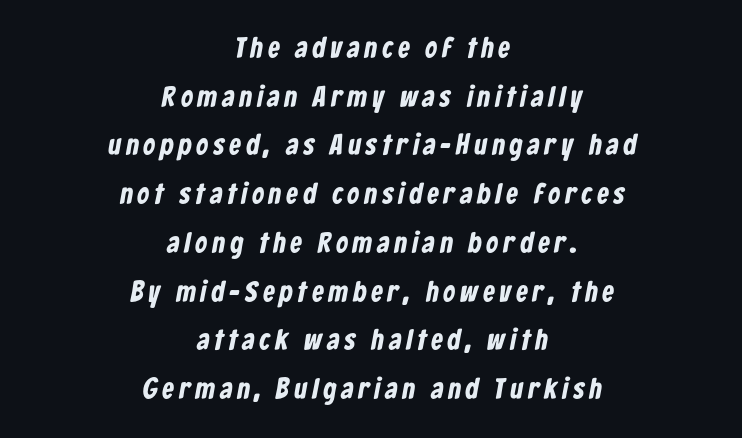
Q: Is the text bold? A: Yes.
Q: Is the typeface a serif or a sans-serif typeface? A: Sans-serif.
Q: Is the text underlined? A: No.
Q: How is the paragraph aligned? A: Centered.
Q: Is the spacing between lines tight, normal or loose? A: Normal.
Q: Width (condensed, normal, or wide)? A: Condensed.
Q: Stroke contrast? A: Low.
Q: x-height? A: Medium.
Q: Monospaced? A: No.
